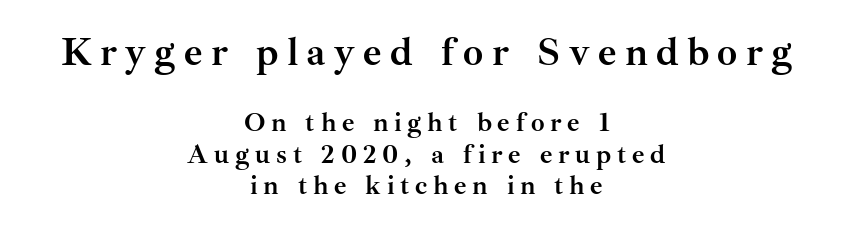
Characters remain perfectly vertical along every line. Tracking here is generous; glyphs stand well apart from one another. Typesetter's note — upper block bumped up in size, lower block left smaller. Bare-footed words on every line. Character widths vary here, with narrow letters taking less room than wide ones. Each line is balanced around a shared central axis.
